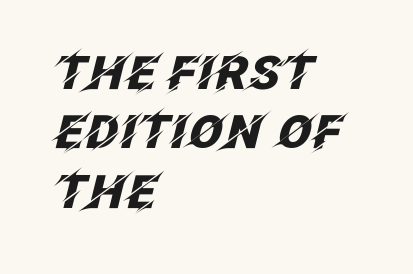
{"italic": "yes", "lean": "right", "slant_degrees": 12, "bold": "yes", "weight": "heavy", "width": "normal", "stroke_contrast": "low", "x_height": "large", "monospaced": "no", "underline": "no", "align": "left", "line_spacing": "normal", "line_spacing_ratio": 1.29, "letter_spacing": "normal", "letter_spacing_em": 0.0, "glyph_px": 46}
